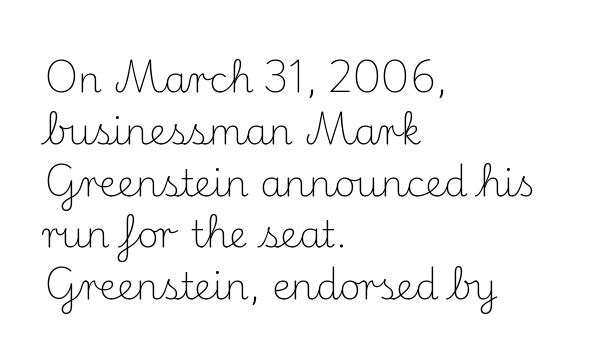
Q: Is the text bold? A: No.
Q: Is the text italic (slanted)? A: No, it is upright.
Q: Is the typeface a serif or a sans-serif typeface? A: Serif.
Q: Is the text underlined? A: No.
Q: How is the paragraph aligned? A: Left-aligned.
Q: Is the spacing between letters normal or unusually wide? A: Normal.
Q: Is the spacing between lines tight, normal or loose? A: Normal.
Q: Width (condensed, normal, or wide)? A: Normal.
Q: Stroke contrast? A: Medium.
Q: x-height? A: Small.
Q: Monospaced? A: No.
